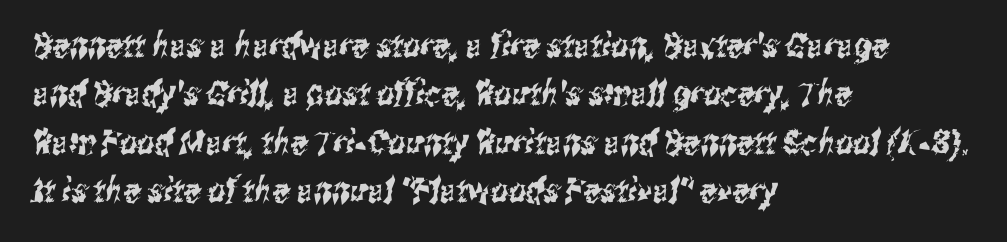
{"serif": "no", "width": "condensed", "stroke_contrast": "medium", "x_height": "medium", "monospaced": "no", "underline": "no", "align": "left", "line_spacing": "normal", "line_spacing_ratio": 1.42, "letter_spacing": "normal", "letter_spacing_em": 0.0, "glyph_px": 34}
